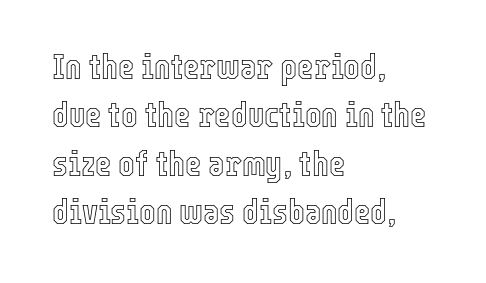
In terms of posture, this sample is upright. The passage shown stacks its lines at a standard gap. The horizontal fit of the characters is conventional and even. Check under the words: just untouched page. Leftover space on each line is placed entirely after the last word. The letters advance in unequal steps, a hallmark of proportional type.
